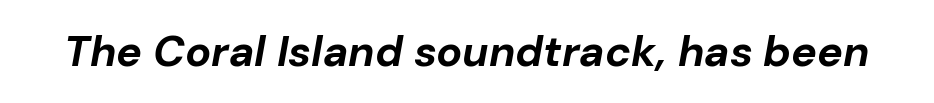
Quick note: italic. Caption: standard tracking, unaltered. Character widths vary here, with narrow letters taking less room than wide ones. Plenty of ink on the page — the face is bold. Anything drawn beneath the words? Only blank space.
